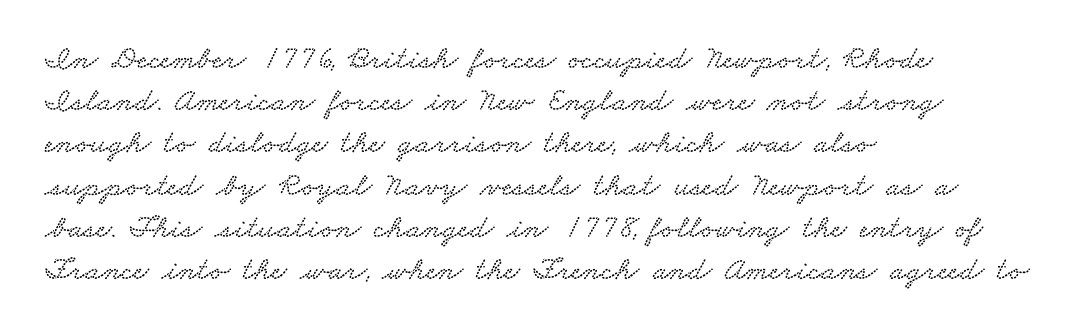
Q: Is the typeface a serif or a sans-serif typeface? A: Serif.
Q: Is the text underlined? A: No.
Q: How is the paragraph aligned? A: Left-aligned.
Q: Is the spacing between letters normal or unusually wide? A: Normal.
Q: Is the spacing between lines tight, normal or loose? A: Normal.
Q: Width (condensed, normal, or wide)? A: Wide.
Q: Stroke contrast? A: Low.
Q: x-height? A: Small.
Q: Monospaced? A: No.
